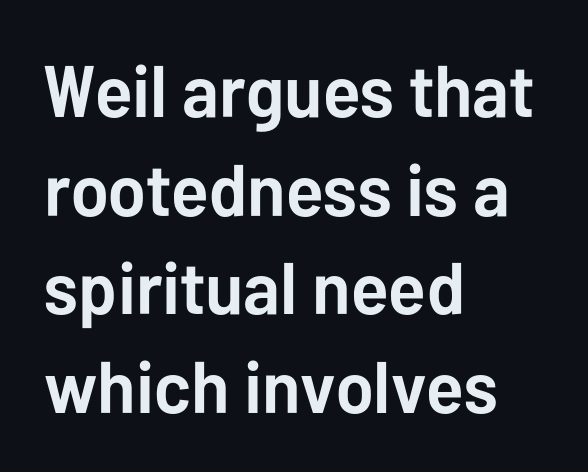
The image shows 73 px semibold sans-serif type, upright; set left-aligned, normal line spacing (1.35x), normal letter spacing, not underlined; low stroke contrast and a medium x-height.
